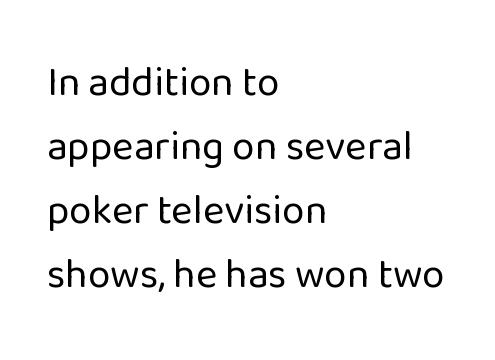
A typesetter would call this leading conventional body-copy spacing. Is the stroke heavy? The answer is a plain regular-or-lighter. Typographically, this falls in the sans-serif category. The passage shown is typed in a proportional face where columns would drift. Alignment: flush left.
